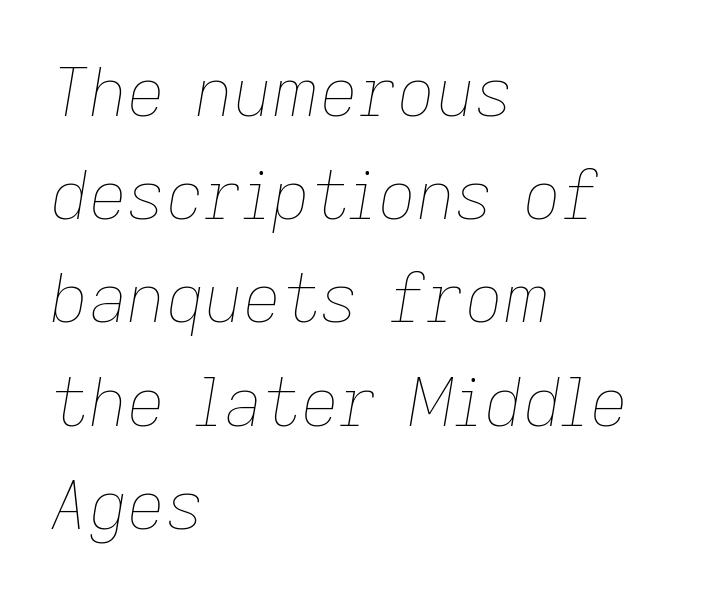
{"italic": "yes", "lean": "right", "slant_degrees": 9, "bold": "no", "weight": "thin", "width": "normal", "stroke_contrast": "low", "x_height": "medium", "monospaced": "no", "underline": "no", "align": "left", "line_spacing": "normal", "line_spacing_ratio": 1.54, "letter_spacing": "normal", "letter_spacing_em": 0.0, "glyph_px": 67}
